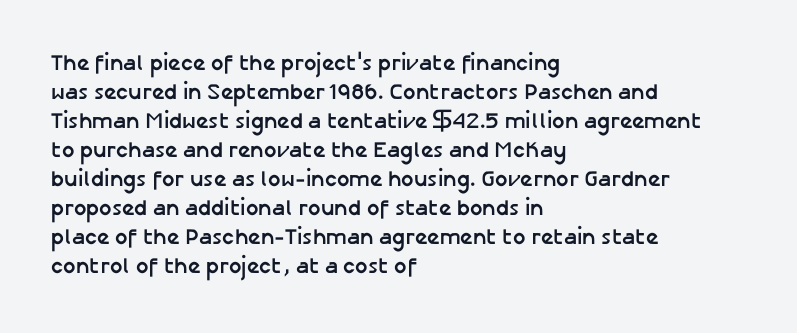
The image shows 22 px bold type, upright; set left-aligned, normal line spacing (1.32x), normal letter spacing, not underlined.
